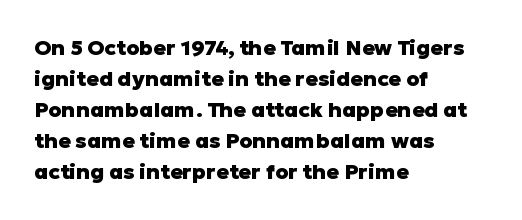
Q: Is the text bold? A: Yes.
Q: Is the text italic (slanted)? A: No, it is upright.
Q: Is the text underlined? A: No.
Q: How is the paragraph aligned? A: Left-aligned.
Q: Is the spacing between letters normal or unusually wide? A: Normal.
Q: Is the spacing between lines tight, normal or loose? A: Normal.
